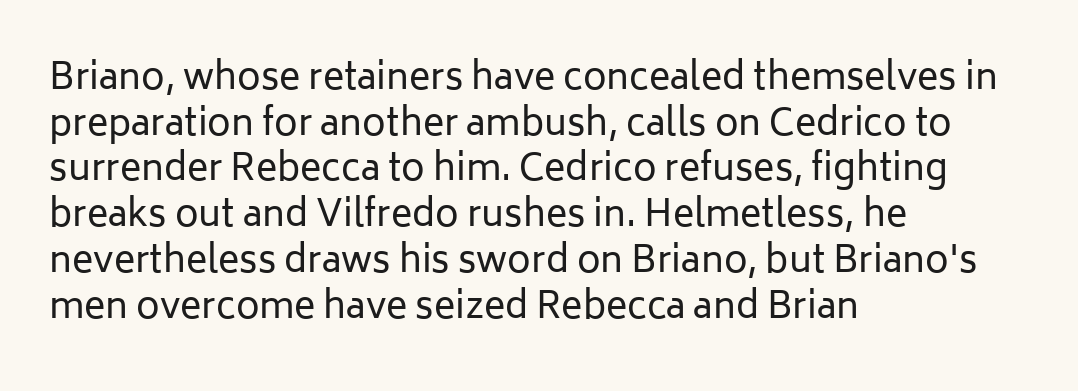
Q: Is the text bold? A: No.
Q: Is the text italic (slanted)? A: No, it is upright.
Q: Is the typeface a serif or a sans-serif typeface? A: Sans-serif.
Q: Is the text underlined? A: No.
Q: How is the paragraph aligned? A: Left-aligned.
Q: Is the spacing between letters normal or unusually wide? A: Normal.
Q: Is the spacing between lines tight, normal or loose? A: Normal.
Q: Width (condensed, normal, or wide)? A: Normal.
Q: Stroke contrast? A: Low.
Q: x-height? A: Medium.
Q: Monospaced? A: No.
